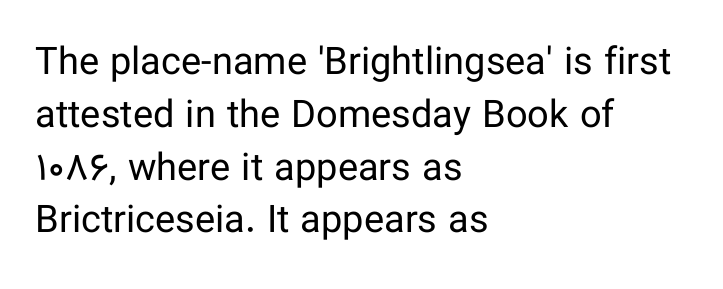
Is the block centered? No — it sits flush against the left margin. Stroke thickness stays within the range of a standard reading face or lighter. Letter spacing: default. One glance says typical: line gaps are just what's usual. Spacing verdict: proportional, widths tailored to each character. Style check: upright.
